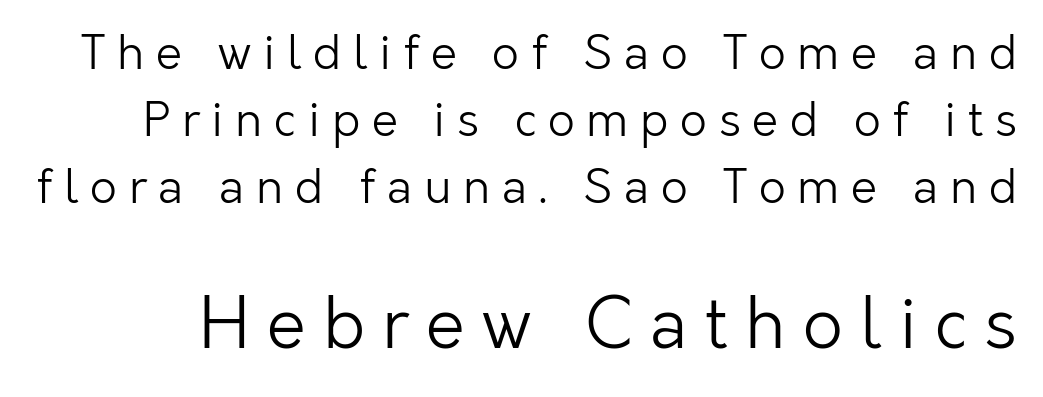
In terms of letterspacing, this is a distinctly airy, spread setting. The font's upright variant was chosen for this text. The words here are not underlined. The face used here is proportionally spaced, like ordinary book or web type. The strokes carry an ordinary text weight at most. Scale increases going downward across the two blocks.
